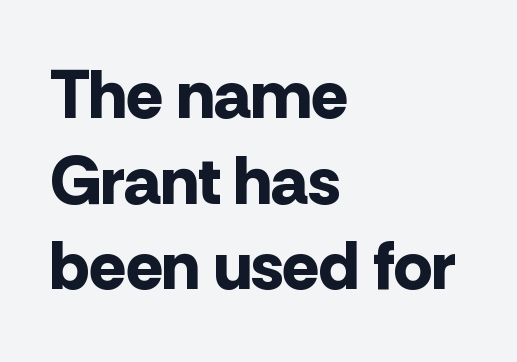
{"serif": "no", "italic": "no", "bold": "yes", "weight": "bold", "width": "normal", "stroke_contrast": "low", "x_height": "medium", "monospaced": "no", "underline": "no", "align": "left", "line_spacing": "normal", "line_spacing_ratio": 1.26, "letter_spacing": "normal", "letter_spacing_em": 0.0, "glyph_px": 68}
